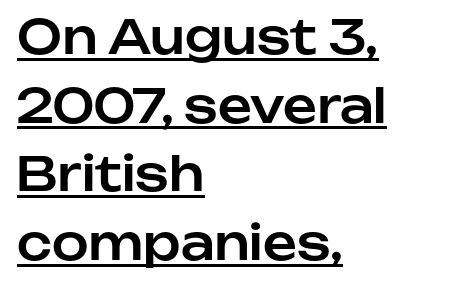
{"serif": "no", "italic": "no", "width": "normal", "stroke_contrast": "low", "x_height": "medium", "monospaced": "no", "underline": "yes", "align": "left", "line_spacing": "normal", "line_spacing_ratio": 1.46, "letter_spacing": "normal", "letter_spacing_em": 0.0, "glyph_px": 47}
